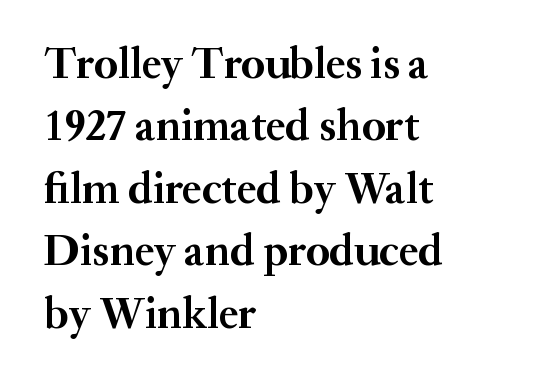
Q: Is the text bold? A: Yes.
Q: Is the text italic (slanted)? A: No, it is upright.
Q: Is the typeface a serif or a sans-serif typeface? A: Serif.
Q: Is the text underlined? A: No.
Q: How is the paragraph aligned? A: Left-aligned.
Q: Is the spacing between letters normal or unusually wide? A: Normal.
Q: Is the spacing between lines tight, normal or loose? A: Normal.
Q: Width (condensed, normal, or wide)? A: Normal.
Q: Stroke contrast? A: Medium.
Q: x-height? A: Small.
Q: Monospaced? A: No.
